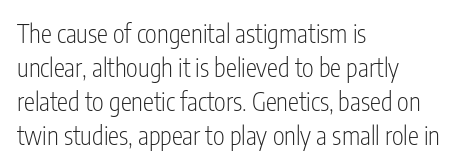
A normal amount of white space separates one row of letters from the next. Honestly, the letter spacing is just normal — you wouldn't notice it. The font's upright variant was chosen for this text. Is this a heavy cut? Hardly; it is regular or lighter. Caption: multi-line text, flush left, ragged right.
